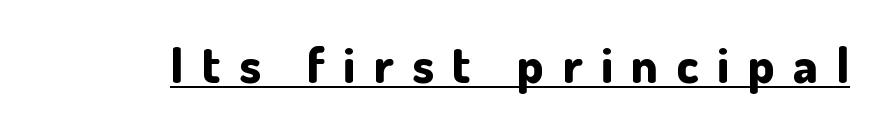
Q: Is the text bold? A: Yes.
Q: Is the text italic (slanted)? A: No, it is upright.
Q: Is the typeface a serif or a sans-serif typeface? A: Sans-serif.
Q: Is the text underlined? A: Yes.
Q: Is the spacing between letters normal or unusually wide? A: Unusually wide.
Q: Width (condensed, normal, or wide)? A: Normal.
Q: Stroke contrast? A: Low.
Q: x-height? A: Small.
Q: Monospaced? A: No.
